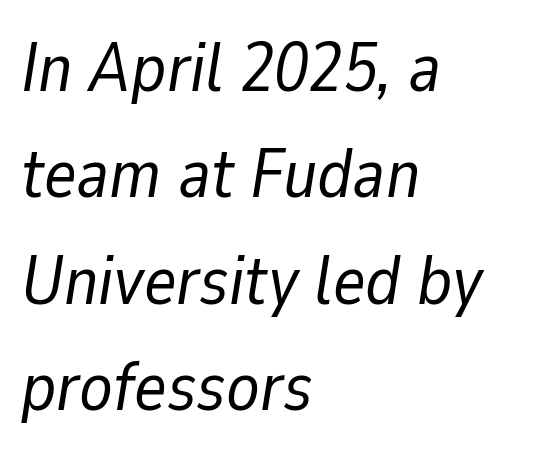
The image shows 69 px regular-weight type, italic (leaning right); set left-aligned, normal line spacing (1.54x), normal letter spacing, not underlined; low stroke contrast and a medium x-height.
